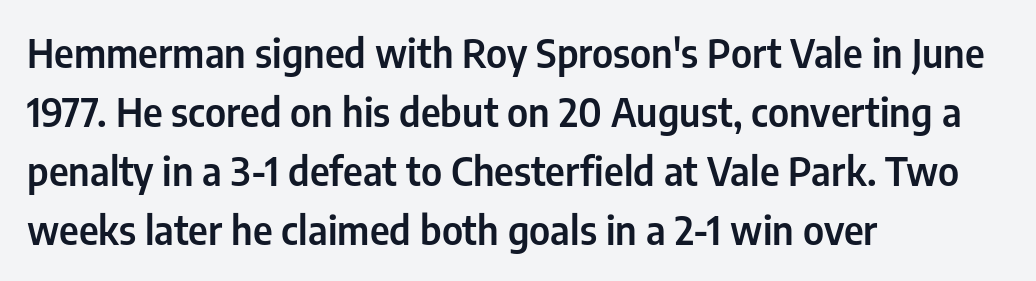
Q: Is the text italic (slanted)? A: No, it is upright.
Q: Is the typeface a serif or a sans-serif typeface? A: Sans-serif.
Q: Is the text underlined? A: No.
Q: How is the paragraph aligned? A: Left-aligned.
Q: Is the spacing between letters normal or unusually wide? A: Normal.
Q: Is the spacing between lines tight, normal or loose? A: Normal.
Q: Width (condensed, normal, or wide)? A: Condensed.
Q: Stroke contrast? A: Low.
Q: x-height? A: Medium.
Q: Monospaced? A: No.
